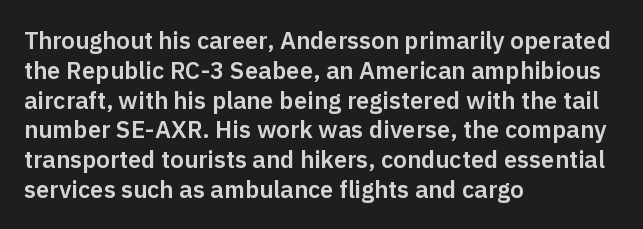
The image shows 24 px text type, upright; set left-aligned, line spacing 1.24x, normal letter spacing, not underlined.
